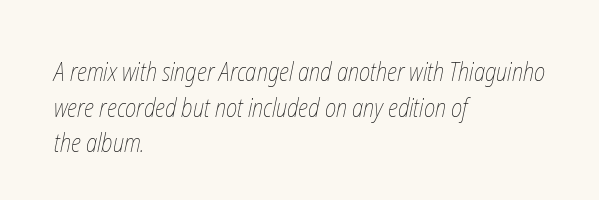
The line-height multiplier appears to be the usual default. Descenders hang freely into open space. These lines are set flush left with a ragged right edge. The weight would be labelled regular, book, light, or lighter still.
